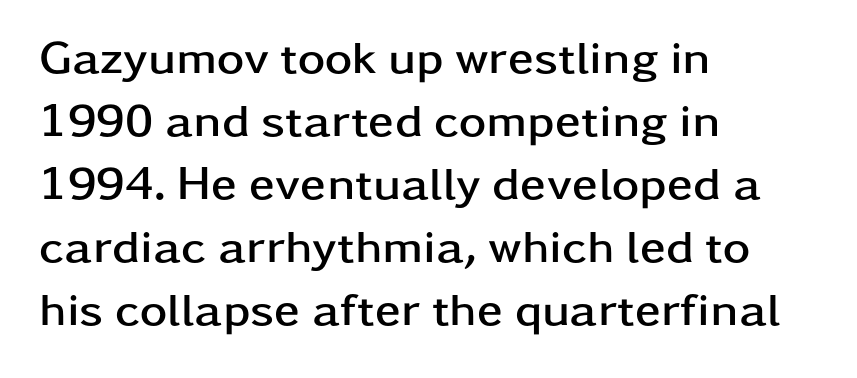
Every row of glyphs begins at an identical x-position on the left. Notice how the stems are strictly vertical — no italics here. The rendering uses natural spacing where letterforms have individual widths. Are there feet on the stems? There aren't — it's a sans. Bare-footed words on every line.
